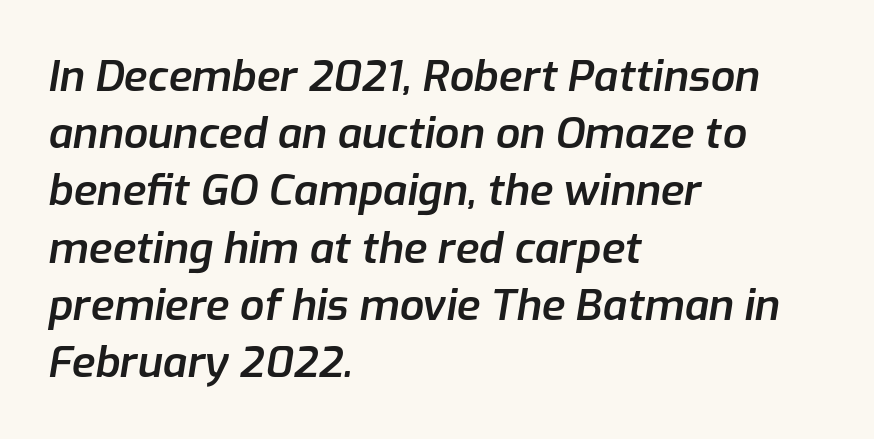
Q: Is the text bold? A: Semi-bold.
Q: Is the text italic (slanted)? A: Yes, it leans right by about 9 degrees.
Q: Is the text underlined? A: No.
Q: How is the paragraph aligned? A: Left-aligned.
Q: Is the spacing between letters normal or unusually wide? A: Normal.
Q: Is the spacing between lines tight, normal or loose? A: Normal.
Q: Width (condensed, normal, or wide)? A: Normal.
Q: Stroke contrast? A: Low.
Q: x-height? A: Medium.
Q: Monospaced? A: No.
